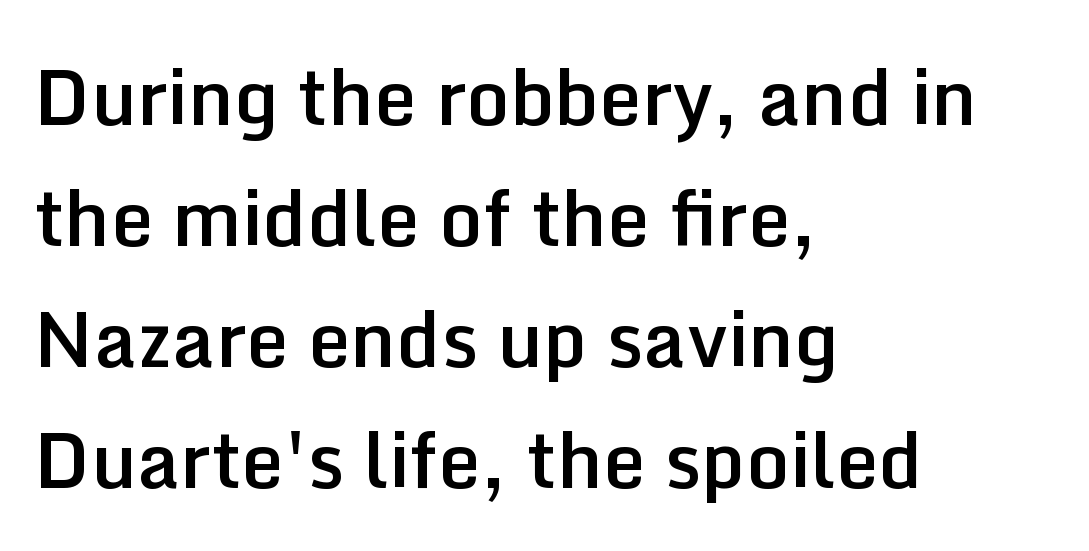
{"serif": "no", "italic": "no", "bold": "semi", "weight": "semibold", "width": "normal", "stroke_contrast": "low", "x_height": "medium", "monospaced": "no", "underline": "no", "align": "left", "line_spacing": "normal", "line_spacing_ratio": 1.59, "letter_spacing": "normal", "letter_spacing_em": 0.0, "glyph_px": 76}
